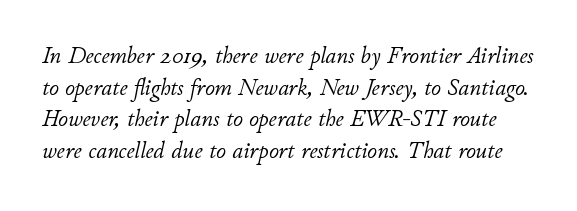
The rendering uses a moderate line-height, typical for paragraphs. The passage shown is not bold in any degree. The zone under the glyphs is completely vacant. Is the type slanted? Yes — the strokes lean at a clear angle.
